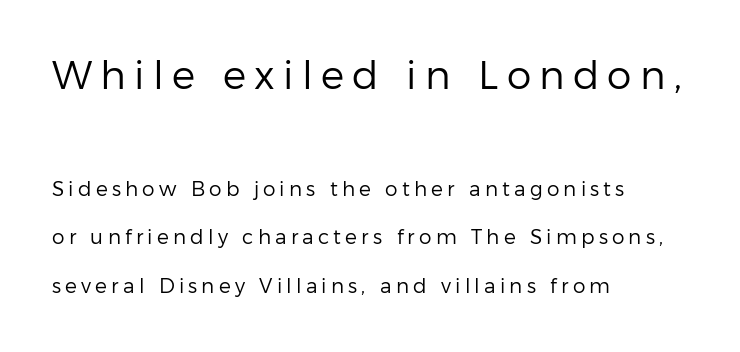
The image shows 39 px regular-weight sans-serif type, upright; set left-aligned, loose line spacing (2.41x), unusually wide letter spacing (+0.21 em), not underlined; the first (top) block is 1.95x larger; low stroke contrast and a medium x-height.
